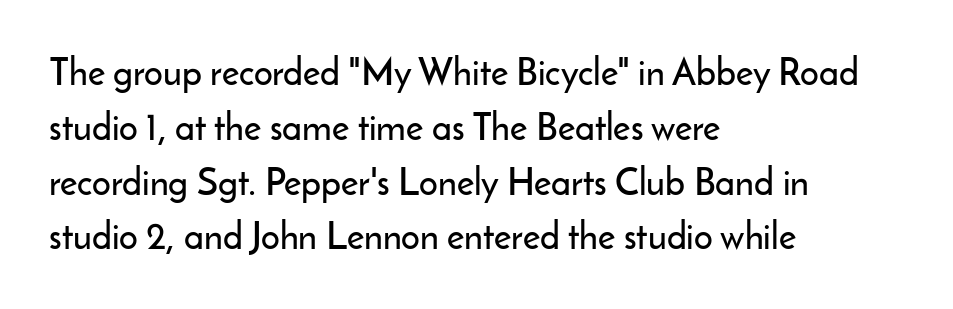
Q: Is the text italic (slanted)? A: No, it is upright.
Q: Is the typeface a serif or a sans-serif typeface? A: Sans-serif.
Q: Is the text underlined? A: No.
Q: How is the paragraph aligned? A: Left-aligned.
Q: Is the spacing between letters normal or unusually wide? A: Normal.
Q: Is the spacing between lines tight, normal or loose? A: Normal.
Q: Width (condensed, normal, or wide)? A: Normal.
Q: Stroke contrast? A: Low.
Q: x-height? A: Small.
Q: Monospaced? A: No.
